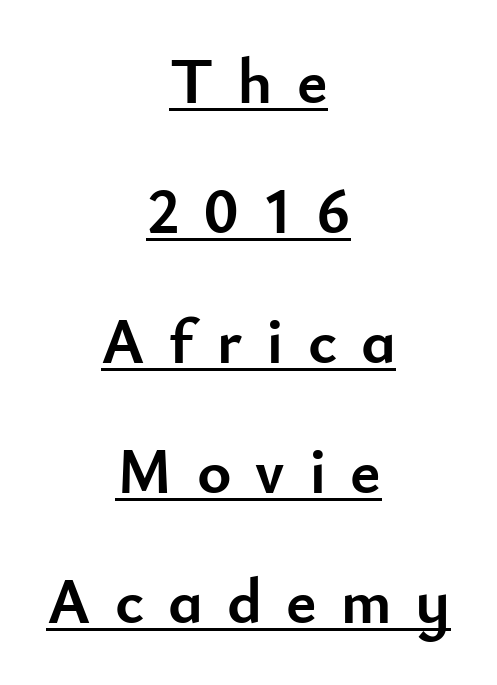
{"serif": "no", "italic": "no", "bold": "yes", "weight": "semibold", "width": "normal", "stroke_contrast": "low", "x_height": "small", "monospaced": "no", "underline": "yes", "align": "center", "line_spacing": "loose", "line_spacing_ratio": 2.0, "letter_spacing": "wide", "letter_spacing_em": 0.37, "glyph_px": 65}
